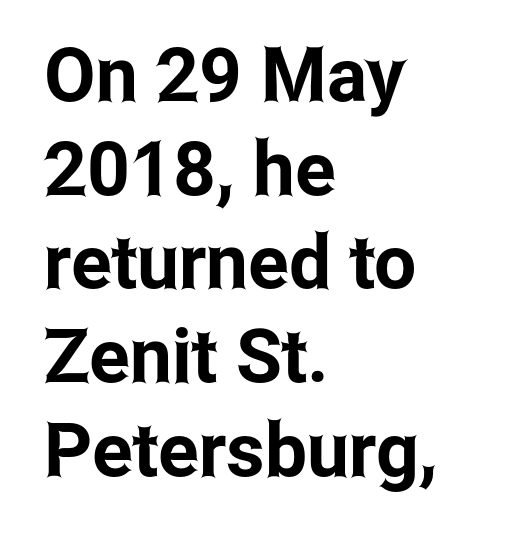
The image shows 75 px condensed sans-serif type, upright; set left-aligned, normal line spacing (1.25x), normal letter spacing, not underlined; low stroke contrast and a medium x-height.
